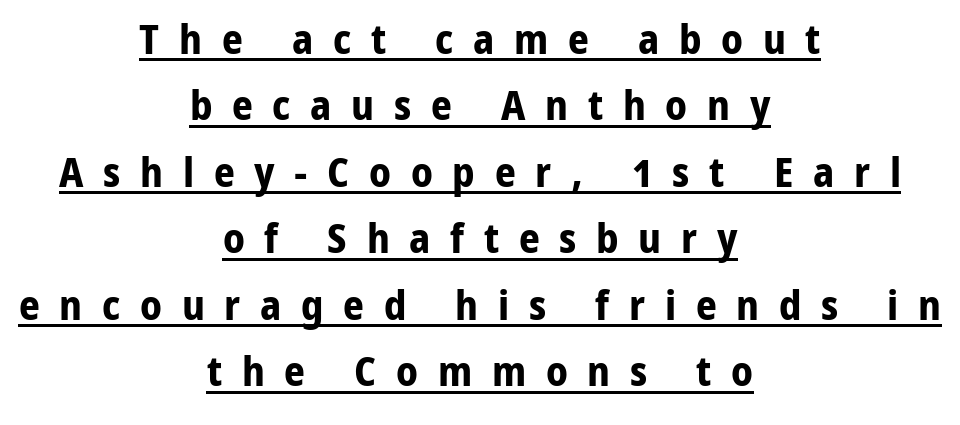
Q: Is the text bold? A: Yes.
Q: Is the text italic (slanted)? A: No, it is upright.
Q: Is the typeface a serif or a sans-serif typeface? A: Sans-serif.
Q: Is the text underlined? A: Yes.
Q: How is the paragraph aligned? A: Centered.
Q: Is the spacing between letters normal or unusually wide? A: Unusually wide.
Q: Is the spacing between lines tight, normal or loose? A: Normal.
Q: Width (condensed, normal, or wide)? A: Normal.
Q: Stroke contrast? A: Low.
Q: x-height? A: Medium.
Q: Monospaced? A: No.
